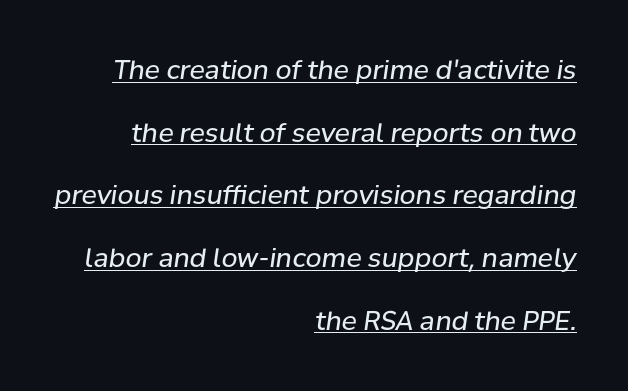
Q: Is the text bold? A: No.
Q: Is the text italic (slanted)? A: Yes, it leans right by about 8 degrees.
Q: Is the text underlined? A: Yes.
Q: How is the paragraph aligned? A: Right-aligned.
Q: Is the spacing between letters normal or unusually wide? A: Normal.
Q: Is the spacing between lines tight, normal or loose? A: Loose.
